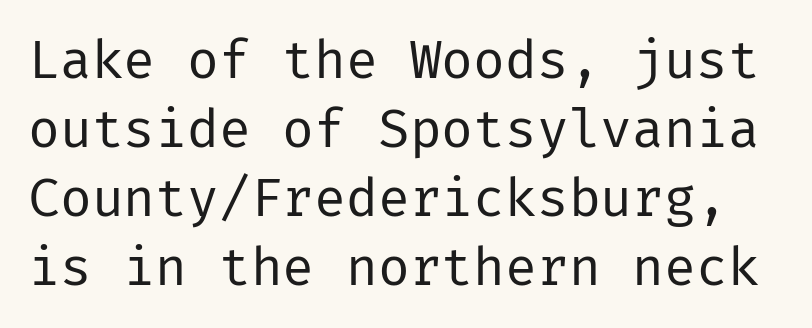
{"serif": "no", "italic": "no", "bold": "no", "weight": "regular", "width": "normal", "stroke_contrast": "low", "x_height": "medium", "underline": "no", "line_spacing": "normal", "line_spacing_ratio": 1.3, "letter_spacing": "normal", "letter_spacing_em": 0.0, "glyph_px": 53}
